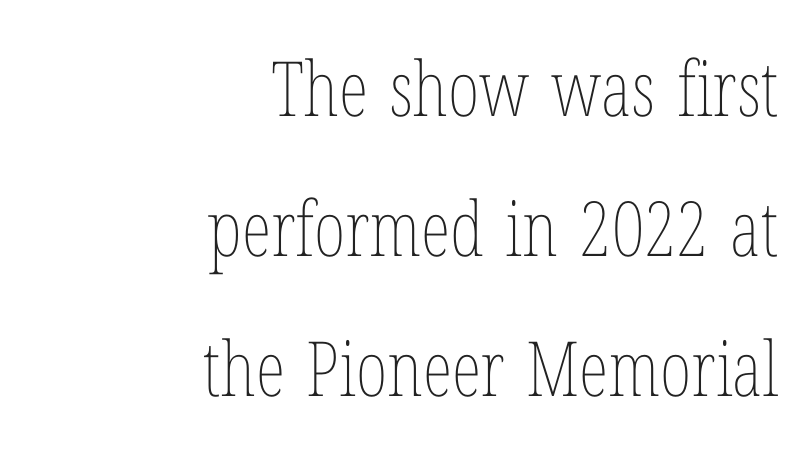
The image shows 76 px thin, condensed type, upright; set right-aligned, line spacing 1.84x, normal letter spacing, not underlined; low stroke contrast and a medium x-height.
